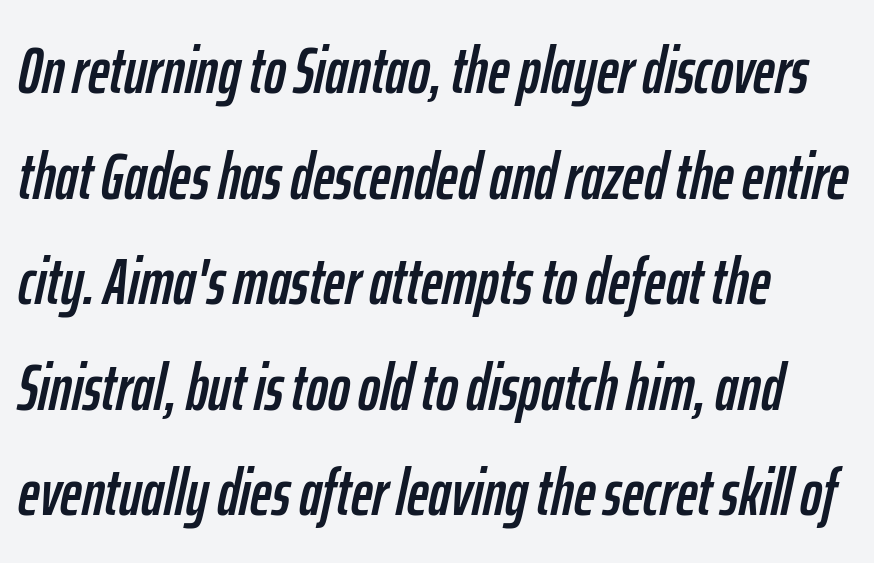
The image shows 66 px condensed type, italic (leaning right); set left-aligned, normal line spacing (1.6x), normal letter spacing, not underlined; low stroke contrast and a medium x-height.
